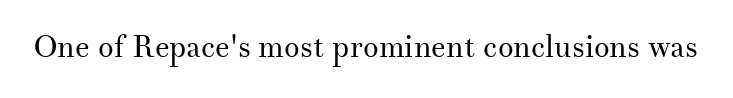
Q: Is the text bold? A: No.
Q: Is the text italic (slanted)? A: No, it is upright.
Q: Is the typeface a serif or a sans-serif typeface? A: Serif.
Q: Is the text underlined? A: No.
Q: Is the spacing between letters normal or unusually wide? A: Normal.
Q: Width (condensed, normal, or wide)? A: Normal.
Q: Stroke contrast? A: Medium.
Q: x-height? A: Small.
Q: Monospaced? A: No.
